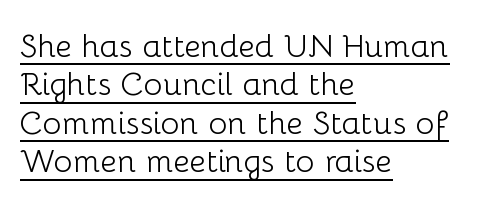
The image shows 32 px light sans-serif type, upright; set left-aligned, line spacing 1.2x, normal letter spacing, underlined; low stroke contrast and a medium x-height.
